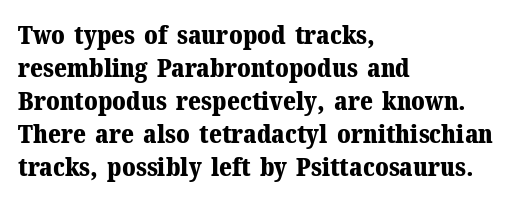
{"italic": "no", "bold": "yes", "underline": "no", "align": "left", "line_spacing": "normal", "line_spacing_ratio": 1.27, "letter_spacing": "normal", "letter_spacing_em": 0.0, "glyph_px": 26}
